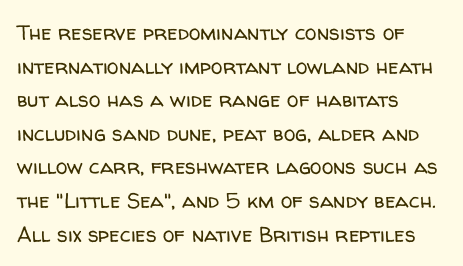
Q: Is the text bold? A: No.
Q: Is the text italic (slanted)? A: No, it is upright.
Q: Is the text underlined? A: No.
Q: How is the paragraph aligned? A: Left-aligned.
Q: Is the spacing between letters normal or unusually wide? A: Normal.
Q: Is the spacing between lines tight, normal or loose? A: Normal.
